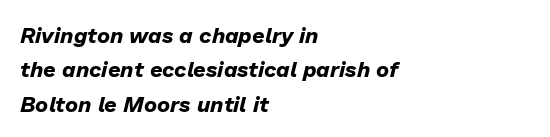
Q: Is the text bold? A: Yes.
Q: Is the text italic (slanted)? A: Yes, it leans right by about 13 degrees.
Q: Is the text underlined? A: No.
Q: How is the paragraph aligned? A: Left-aligned.
Q: Is the spacing between letters normal or unusually wide? A: Normal.
Q: Is the spacing between lines tight, normal or loose? A: Normal.
